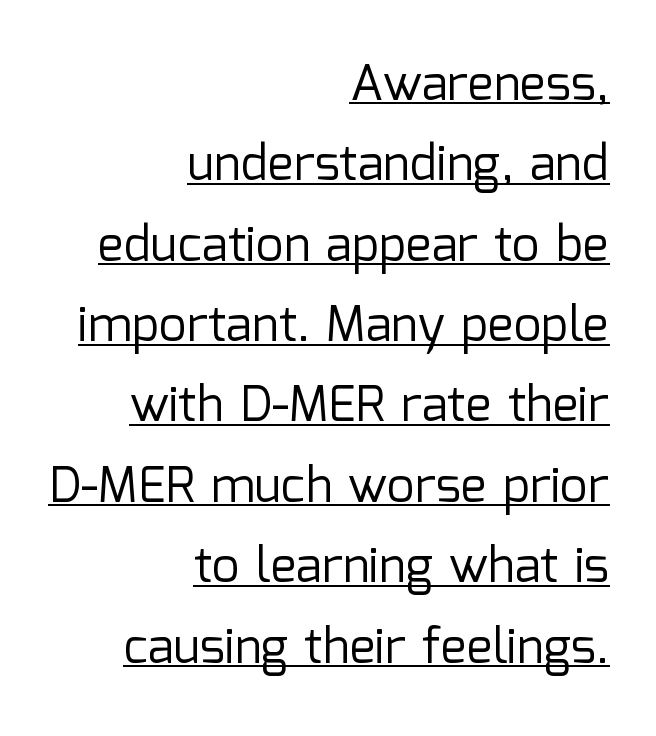
The image shows 49 px regular-weight sans-serif type, upright; set right-aligned, normal line spacing (1.64x), normal letter spacing, underlined; low stroke contrast and a medium x-height.
